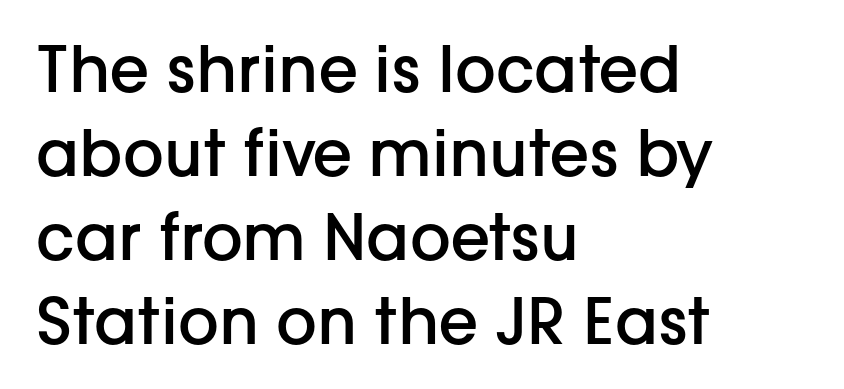
{"serif": "no", "italic": "no", "bold": "semi", "weight": "semibold", "width": "normal", "stroke_contrast": "low", "x_height": "medium", "monospaced": "no", "underline": "no", "align": "left", "line_spacing": "normal", "line_spacing_ratio": 1.31, "letter_spacing": "normal", "letter_spacing_em": 0.0, "glyph_px": 64}
